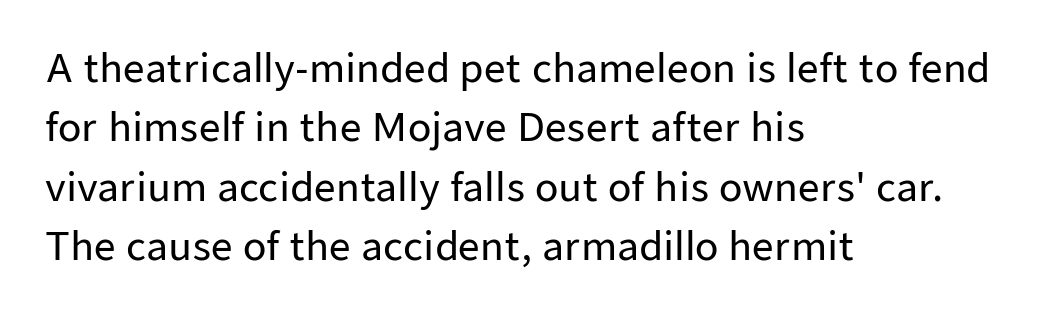
{"serif": "no", "italic": "no", "width": "normal", "stroke_contrast": "low", "x_height": "medium", "monospaced": "no", "underline": "no", "align": "left", "line_spacing": "normal", "line_spacing_ratio": 1.56, "letter_spacing": "normal", "letter_spacing_em": 0.0, "glyph_px": 38}
